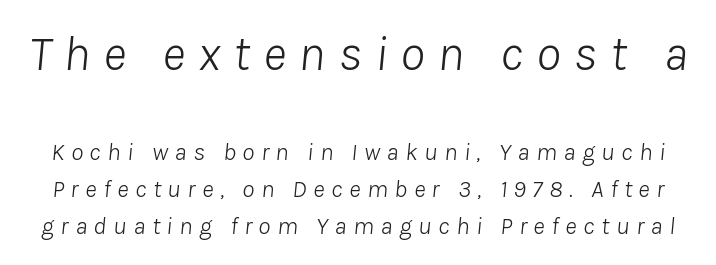
The image shows 50 px light type, italic (leaning right); set normal line spacing (1.47x), unusually wide letter spacing (+0.26 em), not underlined; the first (top) block is 2.0x larger; low stroke contrast and a medium x-height.
